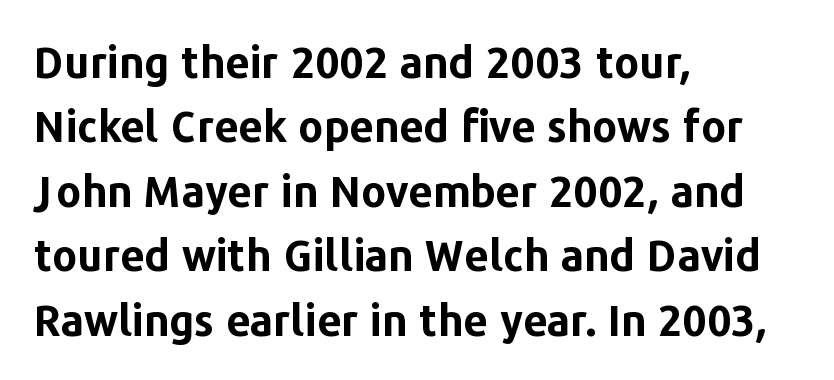
The image shows 43 px bold sans-serif type, upright; set left-aligned, normal line spacing (1.5x), normal letter spacing, not underlined; low stroke contrast and a medium x-height.
